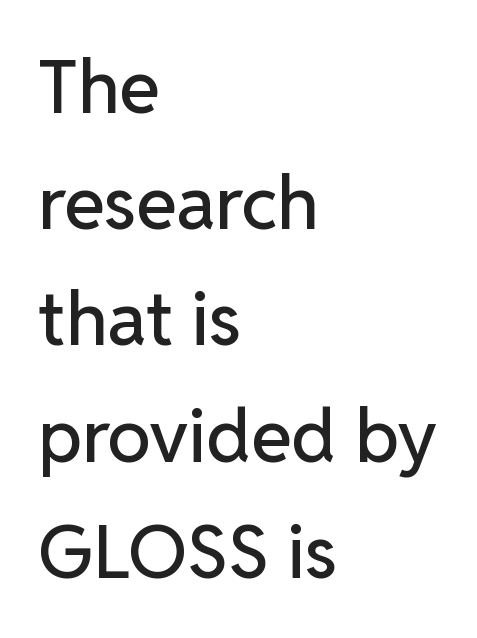
Q: Is the text italic (slanted)? A: No, it is upright.
Q: Is the typeface a serif or a sans-serif typeface? A: Sans-serif.
Q: Is the text underlined? A: No.
Q: How is the paragraph aligned? A: Left-aligned.
Q: Is the spacing between letters normal or unusually wide? A: Normal.
Q: Is the spacing between lines tight, normal or loose? A: Normal.
Q: Width (condensed, normal, or wide)? A: Normal.
Q: Stroke contrast? A: Low.
Q: x-height? A: Medium.
Q: Monospaced? A: No.
